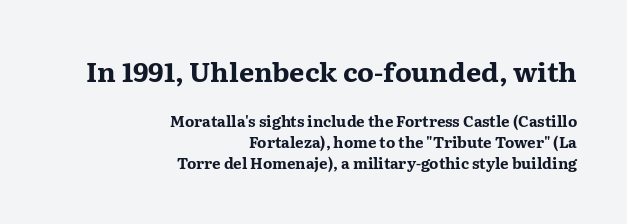
{"italic": "no", "bold": "yes", "underline": "no", "align": "right", "line_spacing": "normal", "line_spacing_ratio": 1.39, "letter_spacing": "normal", "letter_spacing_em": 0.0, "larger_block": "first", "size_ratio": 1.8, "glyph_px": 27}
